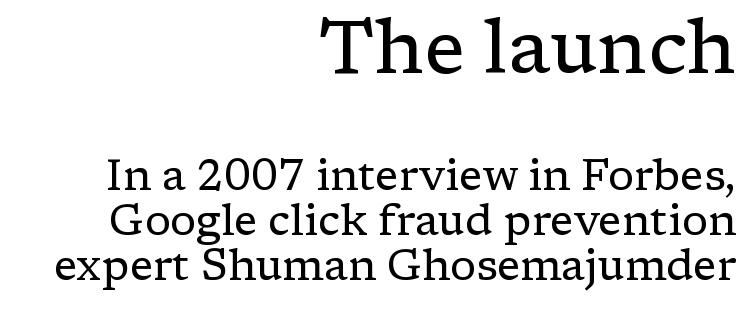
The image shows 76 px regular-weight serif type, upright; set right-aligned, tight line spacing (1.05x), normal letter spacing, not underlined; the first (top) block is 1.77x larger; low stroke contrast and a medium x-height.
